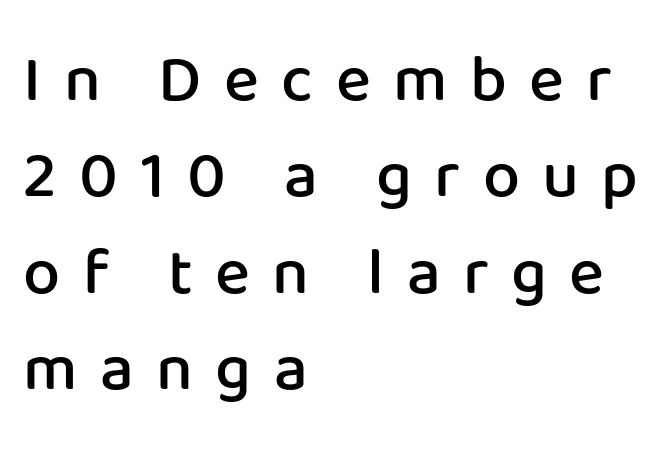
Q: Is the text bold? A: Semi-bold.
Q: Is the text italic (slanted)? A: No, it is upright.
Q: Is the typeface a serif or a sans-serif typeface? A: Sans-serif.
Q: Is the text underlined? A: No.
Q: How is the paragraph aligned? A: Left-aligned.
Q: Is the spacing between letters normal or unusually wide? A: Unusually wide.
Q: Is the spacing between lines tight, normal or loose? A: Normal.
Q: Width (condensed, normal, or wide)? A: Normal.
Q: Stroke contrast? A: Low.
Q: x-height? A: Medium.
Q: Monospaced? A: No.
